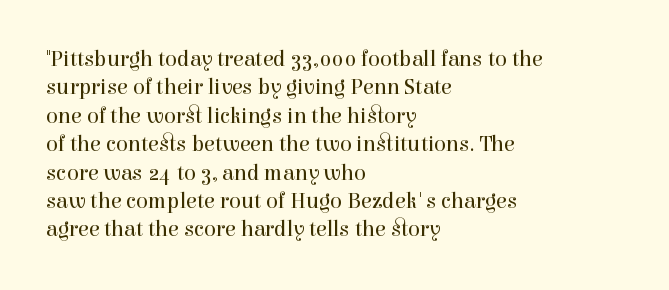
Q: Is the text bold? A: No.
Q: Is the text italic (slanted)? A: No, it is upright.
Q: Is the text underlined? A: No.
Q: How is the paragraph aligned? A: Left-aligned.
Q: Is the spacing between letters normal or unusually wide? A: Normal.
Q: Is the spacing between lines tight, normal or loose? A: Normal.
